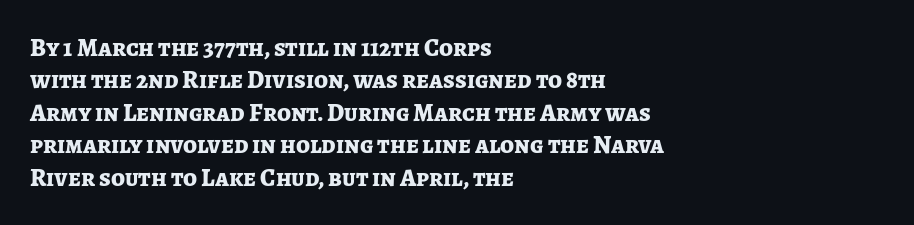
Q: Is the text bold? A: Yes.
Q: Is the text italic (slanted)? A: No, it is upright.
Q: Is the text underlined? A: No.
Q: How is the paragraph aligned? A: Left-aligned.
Q: Is the spacing between letters normal or unusually wide? A: Normal.
Q: Is the spacing between lines tight, normal or loose? A: Normal.
